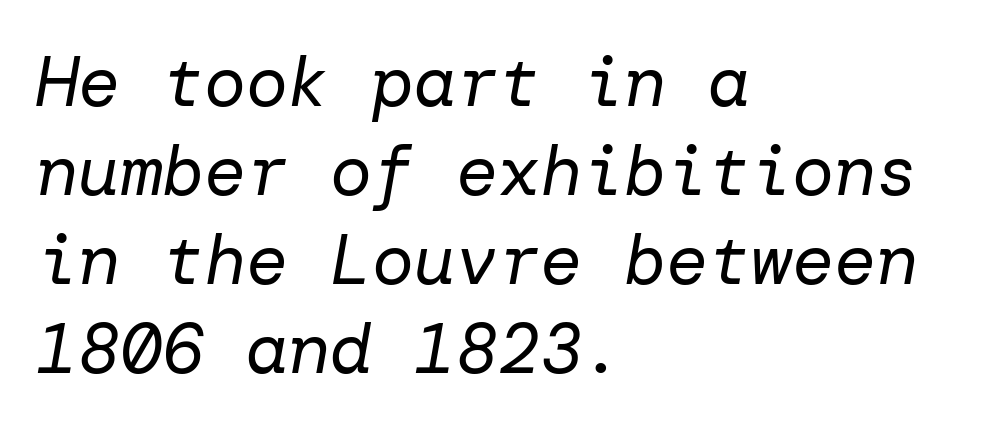
Q: Is the text bold? A: No.
Q: Is the text italic (slanted)? A: Yes, it leans right by about 10 degrees.
Q: Is the text underlined? A: No.
Q: How is the paragraph aligned? A: Left-aligned.
Q: Is the spacing between letters normal or unusually wide? A: Normal.
Q: Is the spacing between lines tight, normal or loose? A: Normal.
Q: Width (condensed, normal, or wide)? A: Normal.
Q: Stroke contrast? A: Low.
Q: x-height? A: Medium.
